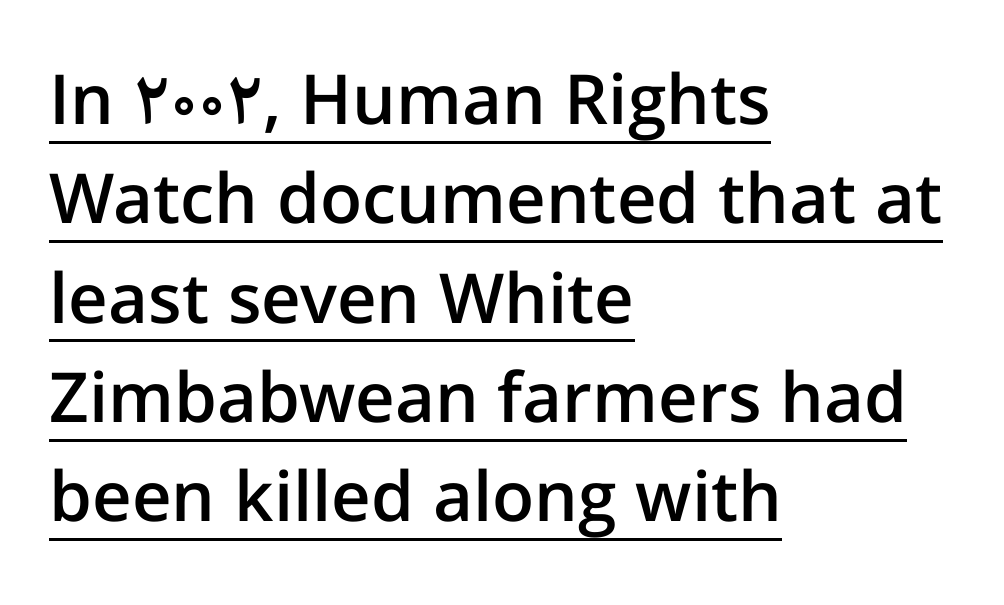
The image shows 69 px semibold sans-serif type, upright; set left-aligned, normal line spacing (1.44x), normal letter spacing, underlined; low stroke contrast and a medium x-height.
